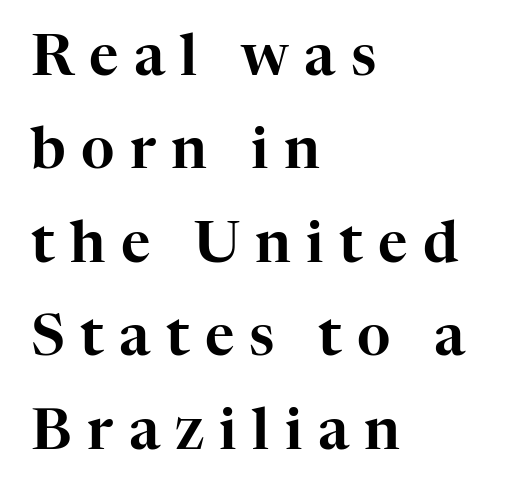
A serif font was chosen for this passage. In terms of leading, this rendering sits right in the middle. Upright lettering throughout. The letters are spread apart with noticeably loose tracking.
